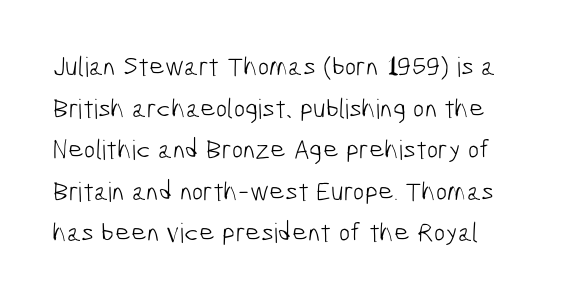
Q: Is the text bold? A: No.
Q: Is the text underlined? A: No.
Q: How is the paragraph aligned? A: Left-aligned.
Q: Is the spacing between letters normal or unusually wide? A: Normal.
Q: Is the spacing between lines tight, normal or loose? A: Normal.
